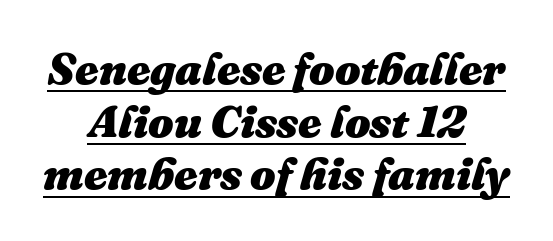
{"italic": "yes", "lean": "right", "slant_degrees": 16, "bold": "yes", "weight": "heavy", "width": "normal", "stroke_contrast": "medium", "x_height": "medium", "monospaced": "no", "underline": "yes", "align": "center", "line_spacing_ratio": 1.17, "letter_spacing": "normal", "letter_spacing_em": 0.0, "glyph_px": 45}
